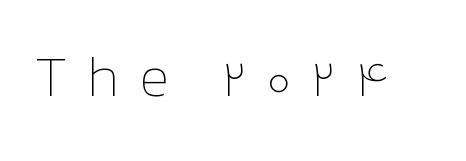
{"italic": "no", "bold": "no", "weight": "thin", "width": "normal", "stroke_contrast": "low", "x_height": "medium", "monospaced": "no", "underline": "no", "letter_spacing": "wide", "letter_spacing_em": 0.35, "glyph_px": 56}
